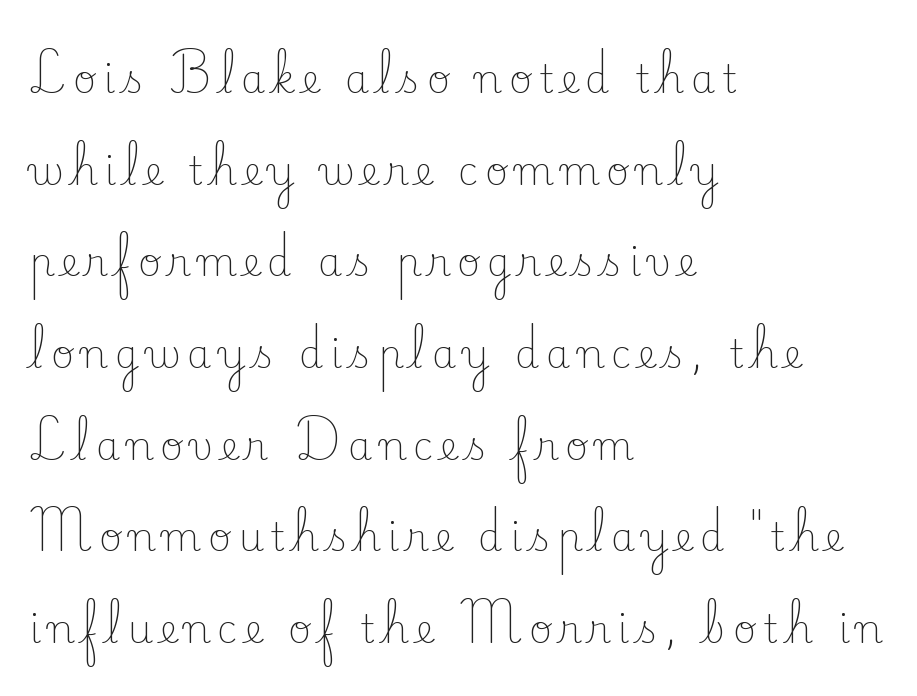
Q: Is the text bold? A: No.
Q: Is the text italic (slanted)? A: No, it is upright.
Q: Is the typeface a serif or a sans-serif typeface? A: Serif.
Q: Is the text underlined? A: No.
Q: How is the paragraph aligned? A: Left-aligned.
Q: Is the spacing between lines tight, normal or loose? A: Loose.
Q: Width (condensed, normal, or wide)? A: Normal.
Q: Stroke contrast? A: Low.
Q: x-height? A: Small.
Q: Monospaced? A: No.
